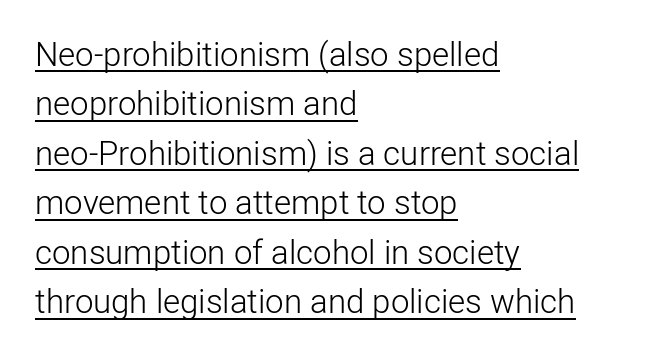
The rendering shows plain stroke endings on the letterforms — a sans-serif design. Nothing heavy about these letters — not bold at all. Here the glyphs are tracked normally, forming tight word shapes. A baseline rule has been typeset under these characters. Successive baselines arrive at the customary interval. Posture: straight, roman, zero tilt.
